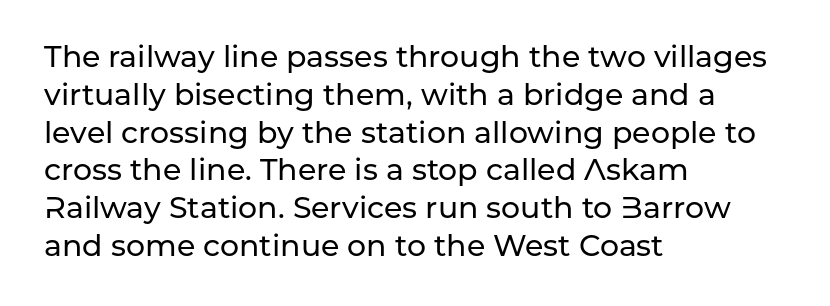
Q: Is the text italic (slanted)? A: No, it is upright.
Q: Is the typeface a serif or a sans-serif typeface? A: Sans-serif.
Q: Is the text underlined? A: No.
Q: How is the paragraph aligned? A: Left-aligned.
Q: Is the spacing between letters normal or unusually wide? A: Normal.
Q: Is the spacing between lines tight, normal or loose? A: Normal.
Q: Width (condensed, normal, or wide)? A: Normal.
Q: Stroke contrast? A: Low.
Q: x-height? A: Medium.
Q: Monospaced? A: No.
